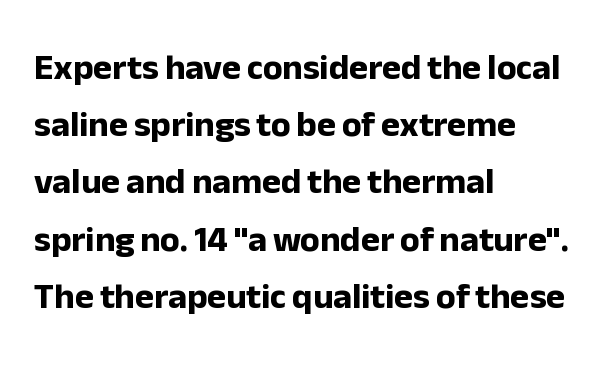
Letterform terminals end flat and unadorned throughout the passage. The axis of the letterforms is exactly vertical. The gap between lines stays unmarked. Horizontal bands of white between lines are of average thickness. A classic flush-left, rag-right setting is used for this passage.
